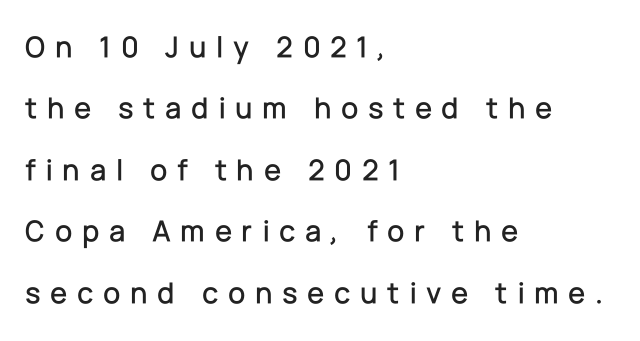
The glyphs are unaccompanied by any horizontal stroke below them. Horizontally, the lines are justified to the leading edge only. Observe the wide spacing: letters keep a clear distance from each other. Nothing sits at the stroke ends, so this counts as sans-serif.
